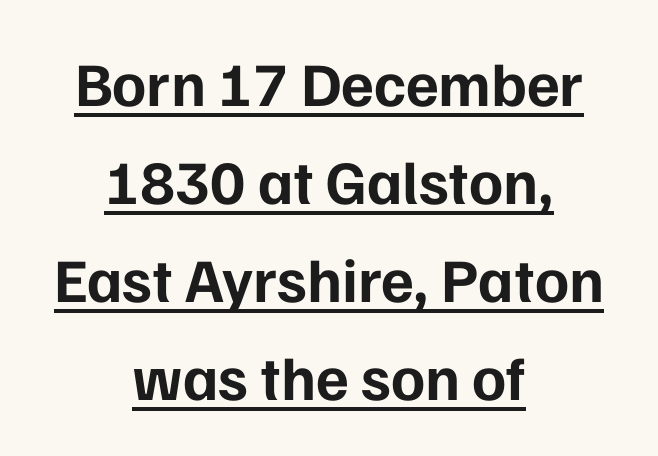
Q: Is the text bold? A: Yes.
Q: Is the text italic (slanted)? A: No, it is upright.
Q: Is the typeface a serif or a sans-serif typeface? A: Sans-serif.
Q: Is the text underlined? A: Yes.
Q: How is the paragraph aligned? A: Centered.
Q: Is the spacing between letters normal or unusually wide? A: Normal.
Q: Is the spacing between lines tight, normal or loose? A: Normal.
Q: Width (condensed, normal, or wide)? A: Normal.
Q: Stroke contrast? A: Low.
Q: x-height? A: Medium.
Q: Monospaced? A: No.
